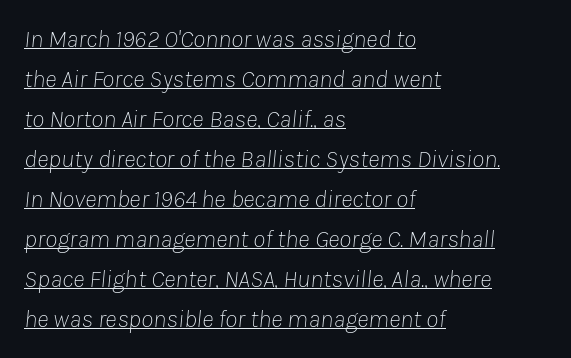
The face used here is rendered with its standard letterfit. Line beginnings align vertically; line endings do not. Notice how a bar underscores the lettering throughout. Would a proofreader flag this as italicized? Yes.
